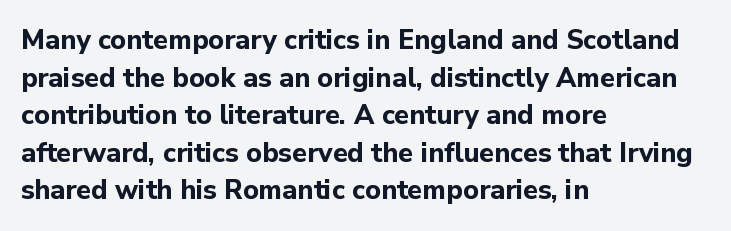
Its strokes are broad and dark, the hallmark of bold type. The letterforms sit shoulder to shoulder at normal distance. Horizontal alignment here is leftward, the default for most running prose. Each new line begins a customary step beneath the previous one. Has an underline been added? It has not. Characters remain perfectly vertical along every line.
